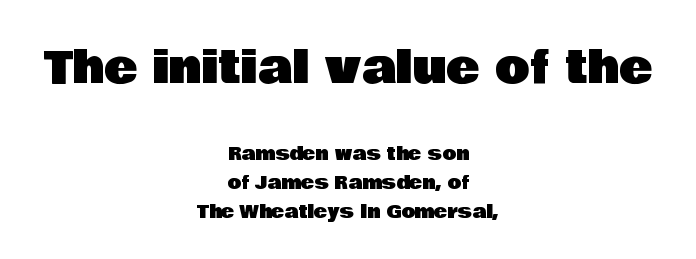
The image shows 45 px sans-serif type, upright; set centered, normal line spacing (1.6x), normal letter spacing, not underlined; the first (top) block is 2.5x larger; low stroke contrast and a large x-height.
